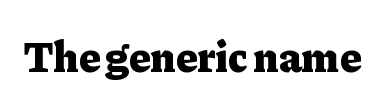
{"serif": "yes", "italic": "no", "bold": "yes", "weight": "heavy", "width": "normal", "stroke_contrast": "low", "x_height": "medium", "monospaced": "no", "underline": "no", "letter_spacing": "normal", "letter_spacing_em": 0.0, "glyph_px": 43}
